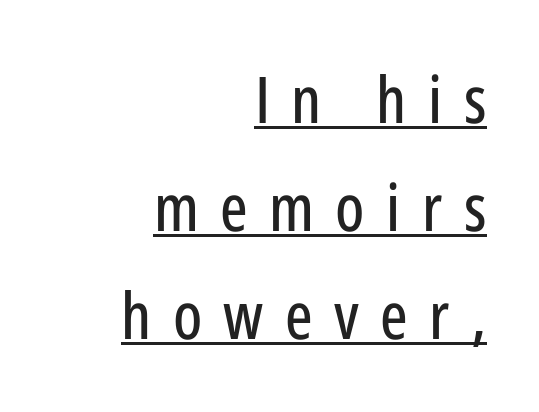
{"serif": "no", "italic": "no", "width": "condensed", "stroke_contrast": "low", "x_height": "medium", "monospaced": "no", "underline": "yes", "align": "right", "line_spacing": "normal", "line_spacing_ratio": 1.66, "letter_spacing": "wide", "letter_spacing_em": 0.33, "glyph_px": 65}
